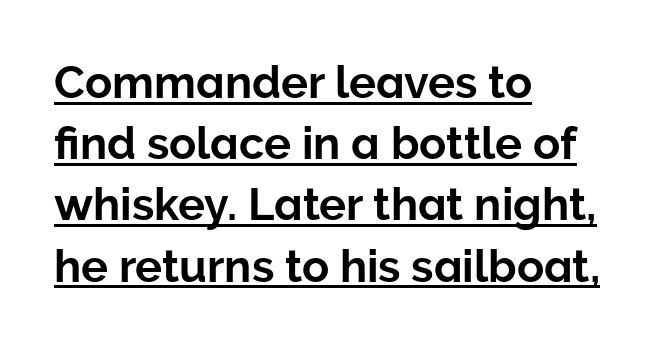
Q: Is the text italic (slanted)? A: No, it is upright.
Q: Is the typeface a serif or a sans-serif typeface? A: Sans-serif.
Q: Is the text underlined? A: Yes.
Q: How is the paragraph aligned? A: Left-aligned.
Q: Is the spacing between letters normal or unusually wide? A: Normal.
Q: Is the spacing between lines tight, normal or loose? A: Normal.
Q: Width (condensed, normal, or wide)? A: Normal.
Q: Stroke contrast? A: Low.
Q: x-height? A: Medium.
Q: Monospaced? A: No.
